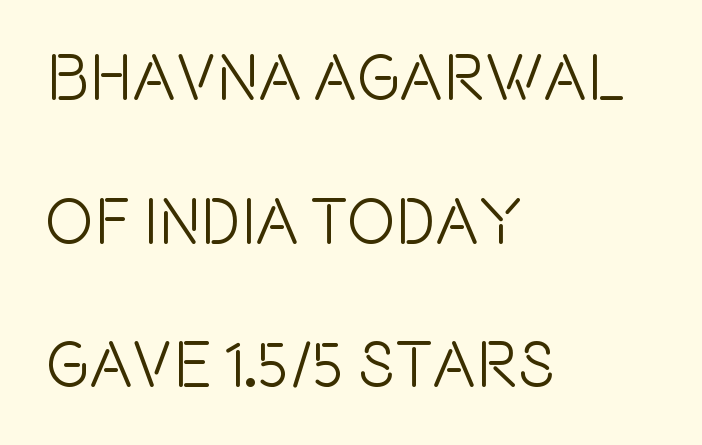
The image shows 65 px condensed sans-serif type, upright; set left-aligned, loose line spacing (2.21x), normal letter spacing, not underlined; a large x-height.
